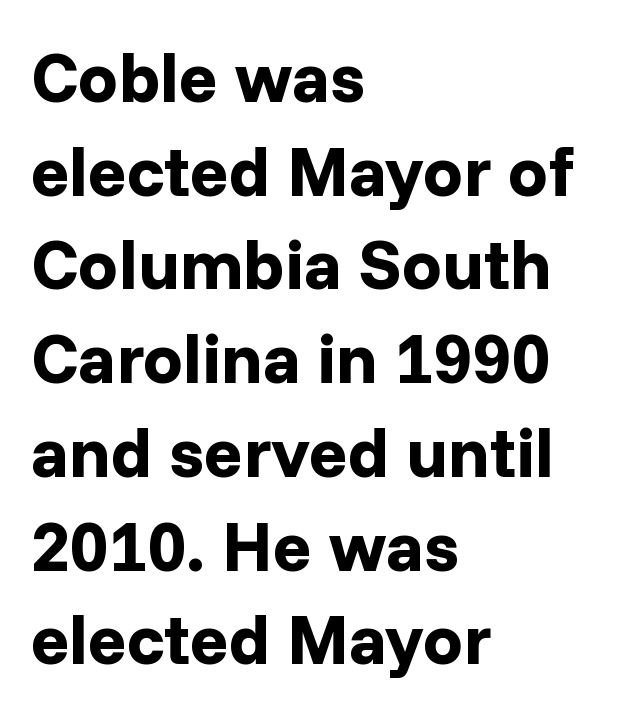
Q: Is the text bold? A: Yes.
Q: Is the text italic (slanted)? A: No, it is upright.
Q: Is the typeface a serif or a sans-serif typeface? A: Sans-serif.
Q: Is the text underlined? A: No.
Q: How is the paragraph aligned? A: Left-aligned.
Q: Is the spacing between letters normal or unusually wide? A: Normal.
Q: Is the spacing between lines tight, normal or loose? A: Normal.
Q: Width (condensed, normal, or wide)? A: Normal.
Q: Stroke contrast? A: Low.
Q: x-height? A: Medium.
Q: Monospaced? A: No.
